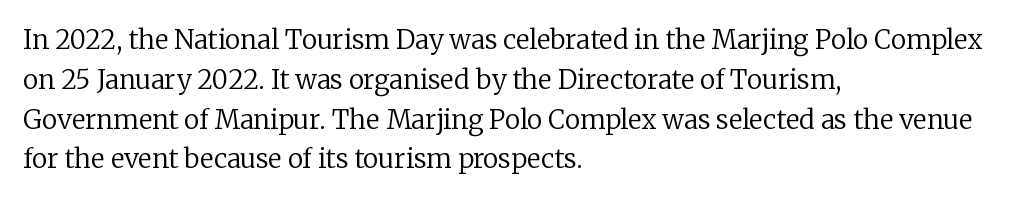
Nobody touched the tracking dial on this one. Line starts are locked; line ends wander. The block of text has a typical density, with ordinary space between rows. The glyphs are unaccompanied by any horizontal stroke below them. Notice how the stems are strictly vertical — no italics here. These glyphs show unthickened strokes, regular width or finer.
